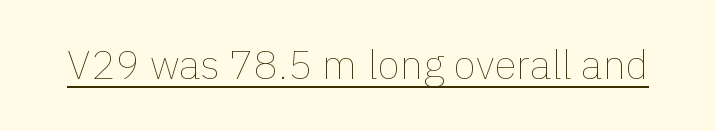
Q: Is the text bold? A: No.
Q: Is the text italic (slanted)? A: No, it is upright.
Q: Is the text underlined? A: Yes.
Q: Is the spacing between letters normal or unusually wide? A: Normal.
Q: Width (condensed, normal, or wide)? A: Normal.
Q: Stroke contrast? A: Low.
Q: x-height? A: Medium.
Q: Monospaced? A: No.
